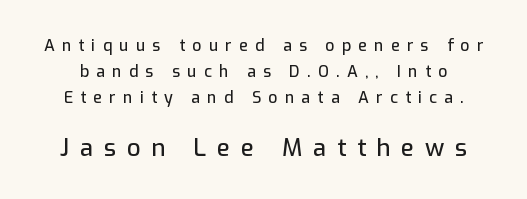
Characters follow at a spacing far wider than the type designer built in. Type size steps up from the first block to the second. Posture: upright roman. The passage shown is not underscored anywhere. This sample keeps an unexceptional amount of space between lines.
